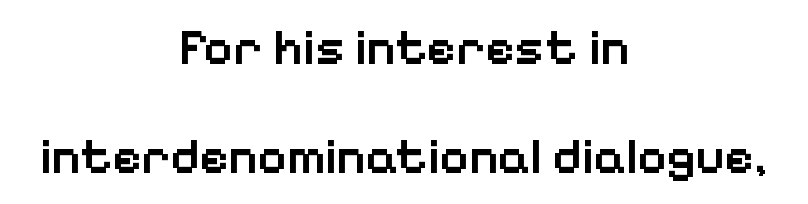
Reading down the block, each line starts at a different indent, mirrored at its end. The face used here is a sans, in the tradition of grotesques and geometrics. You can tell it's not italic because the verticals are truly vertical. Quick note: interline space is abundant. Character widths vary here, with narrow letters taking less room than wide ones. Anything drawn beneath the words? Only blank space.
